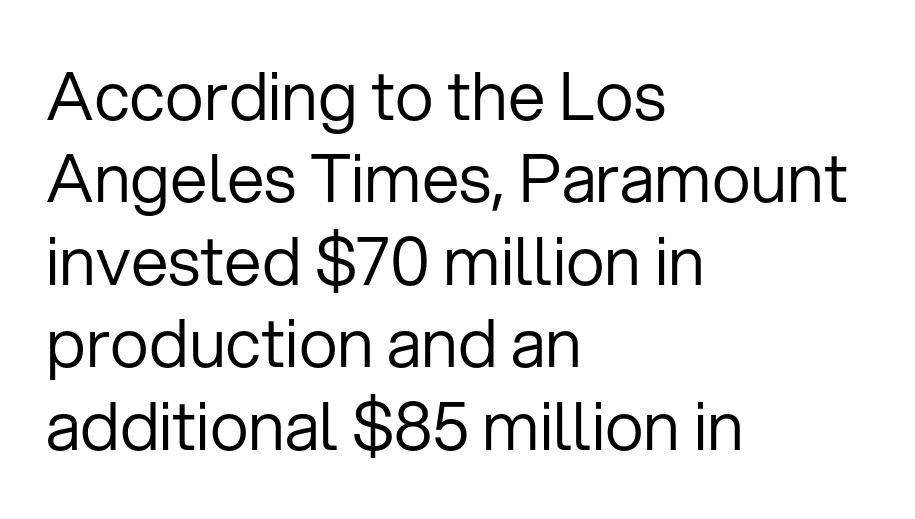
Left-aligned paragraph, ragged on the right. Check the space under the baseline: it is left empty. No feet cap the strokes, marking this as sans-serif type. Each letter keeps its own natural width here, so spacing adapts to shape.
